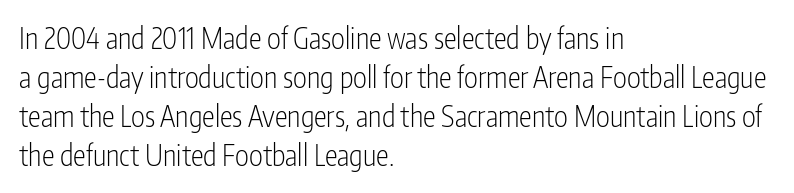
Style check: upright. Vertical stems look standard width or narrower in stroke. Descender tails drop into unmarked territory. This sample uses plain, unmodified letter spacing. The leading is moderate, giving the passage an even texture.
